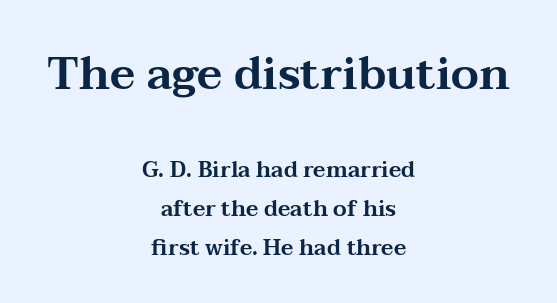
Check where the strokes stop: tiny serifs finish them off. A typesetter would call this proportional, since set widths differ per character. Which of the two is more prominent by size? The first, at the top. The lines are quadded center. These lines were composed using upright roman letters.
